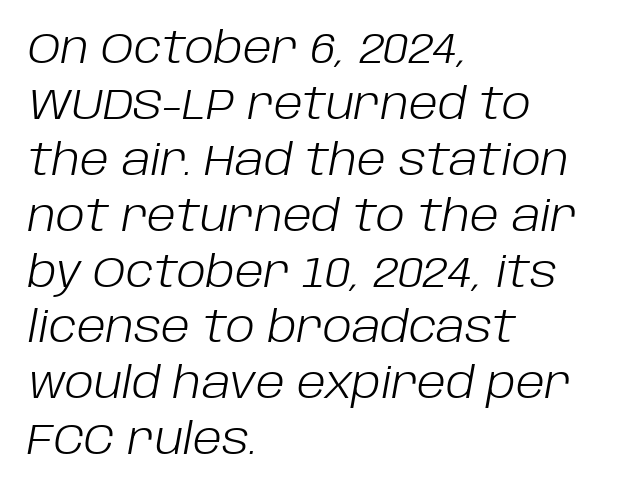
The image shows 44 px light type, italic (leaning right); set left-aligned, normal line spacing (1.27x), normal letter spacing, not underlined; low stroke contrast and a large x-height.
